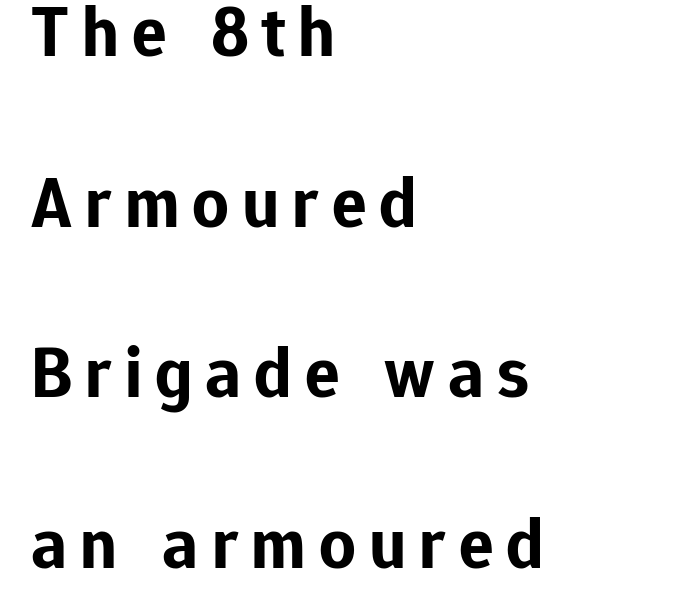
{"serif": "no", "italic": "no", "bold": "yes", "weight": "bold", "width": "normal", "stroke_contrast": "low", "x_height": "medium", "monospaced": "no", "underline": "no", "align": "left", "line_spacing": "loose", "line_spacing_ratio": 2.37, "glyph_px": 72}
